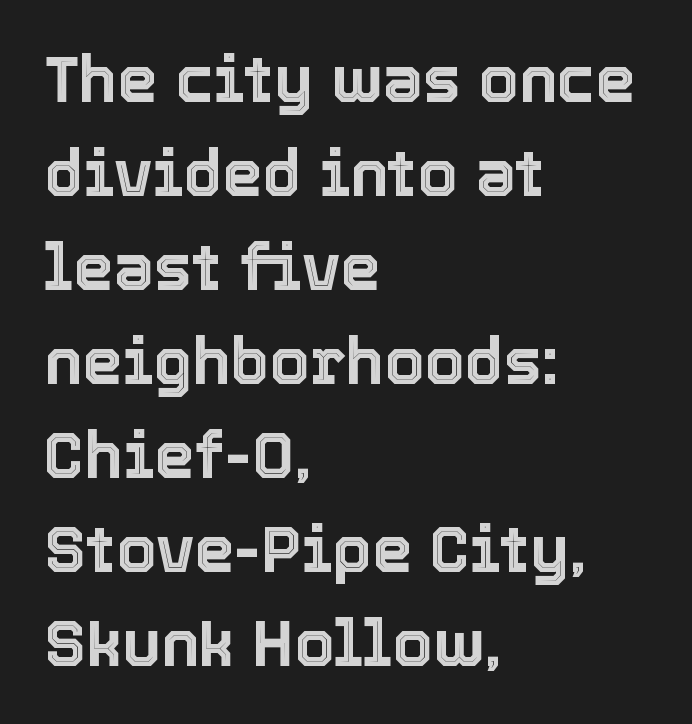
The image shows 64 px text type, upright; set left-aligned, normal line spacing (1.47x), normal letter spacing, not underlined; a medium x-height.
